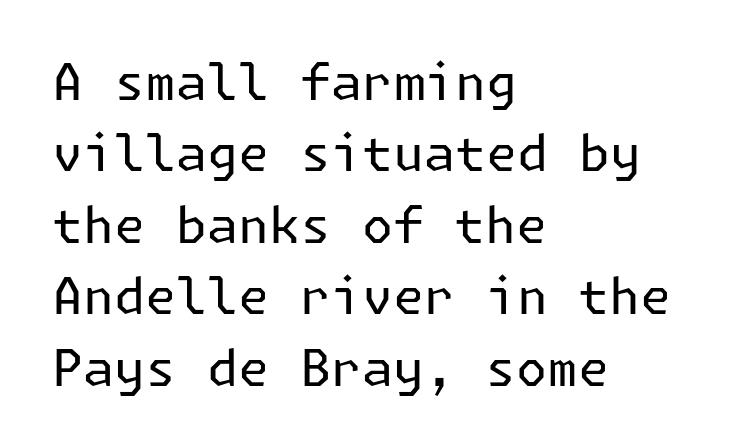
{"serif": "no", "italic": "no", "bold": "no", "weight": "regular", "width": "normal", "stroke_contrast": "low", "x_height": "medium", "underline": "no", "align": "left", "line_spacing": "normal", "line_spacing_ratio": 1.43, "letter_spacing": "normal", "letter_spacing_em": 0.0, "glyph_px": 50}
